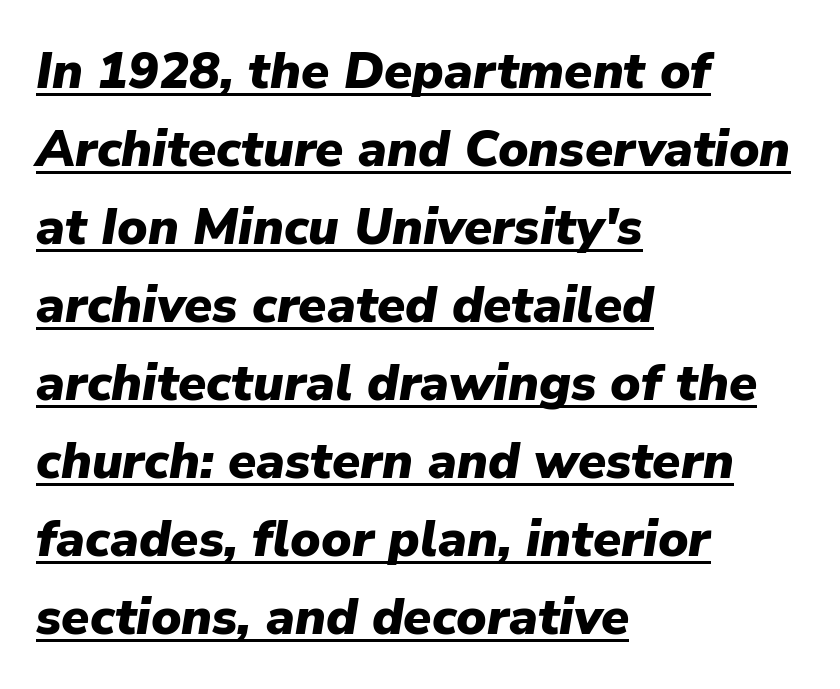
Is the block centered? No — it sits flush against the left margin. How heavy is the stroke? Heavy — this is a bold. How are the letters spaced? Ordinarily, with no added tracking. Would a proofreader flag this as italicized? Yes.
